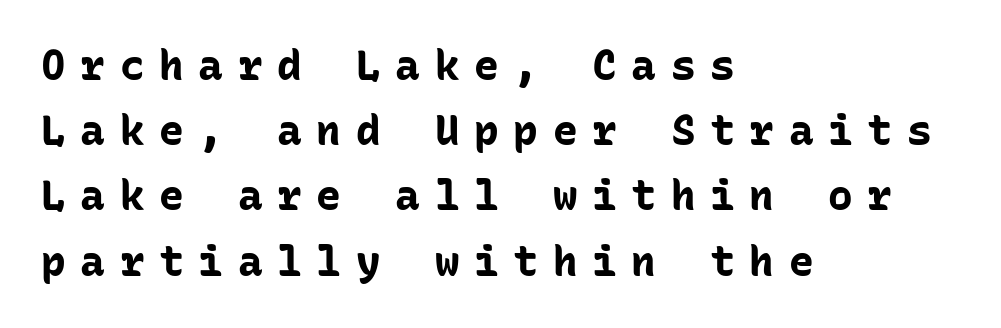
Inter-character spacing is expanded well beyond the font's built-in metrics. These lines are composed in type without serifs. Honestly, the row spacing looks completely unremarkable. The rag falls on the right side of this text block. You could count columns in this text — the font is strictly monospaced. No italicization has been applied; the sample stays upright.
